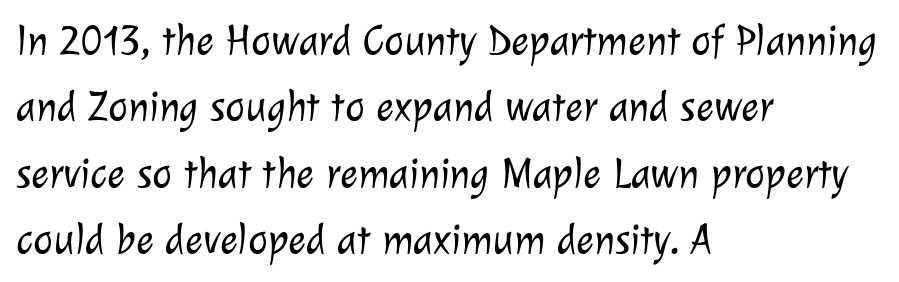
The glyphs are unaccompanied by any horizontal stroke below them. No extra tracking has been applied to these lines. Serif or sans? Sans — the stroke terminals are bare. The characters are drawn with everyday or finer stroke widths.
